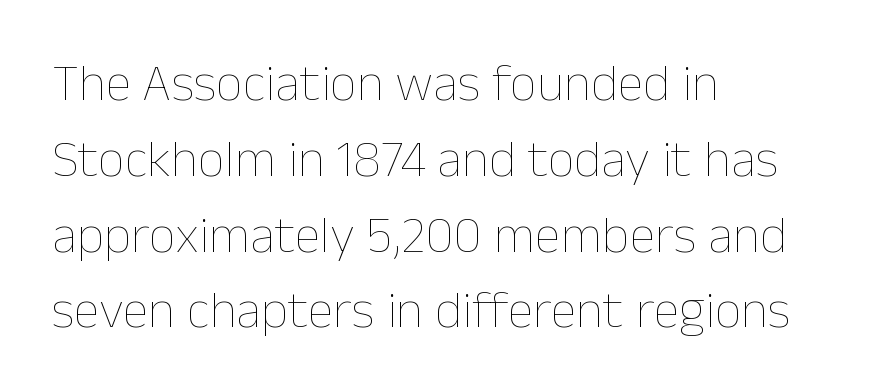
The image shows 53 px thin type, upright; set left-aligned, normal line spacing (1.43x), normal letter spacing, not underlined; low stroke contrast and a medium x-height.
